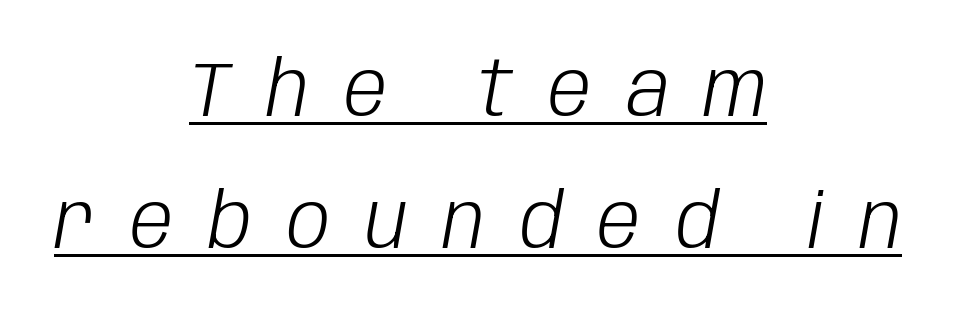
{"italic": "yes", "lean": "right", "slant_degrees": 10, "bold": "no", "weight": "light", "width": "condensed", "stroke_contrast": "low", "x_height": "large", "monospaced": "no", "underline": "yes", "align": "center", "line_spacing_ratio": 1.72, "letter_spacing": "wide", "letter_spacing_em": 0.46, "glyph_px": 77}
